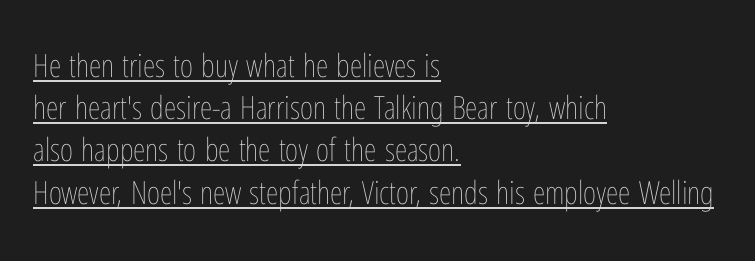
{"italic": "no", "bold": "no", "weight": "thin", "width": "condensed", "stroke_contrast": "low", "x_height": "medium", "monospaced": "no", "underline": "yes", "align": "left", "line_spacing": "normal", "line_spacing_ratio": 1.32, "letter_spacing": "normal", "letter_spacing_em": 0.0, "glyph_px": 32}
